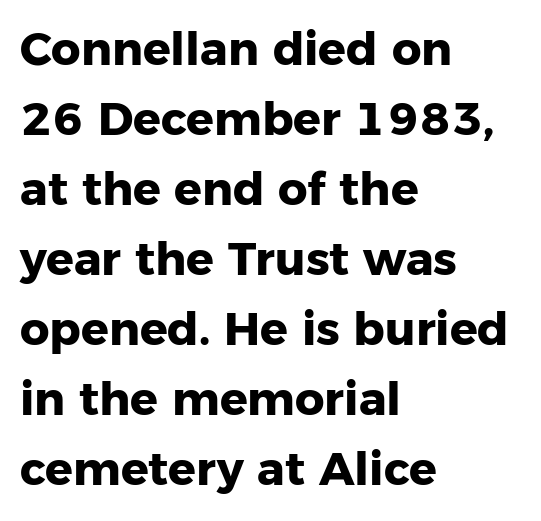
The image shows 46 px heavy sans-serif type, upright; set left-aligned, normal line spacing (1.52x), normal letter spacing, not underlined; low stroke contrast and a medium x-height.
